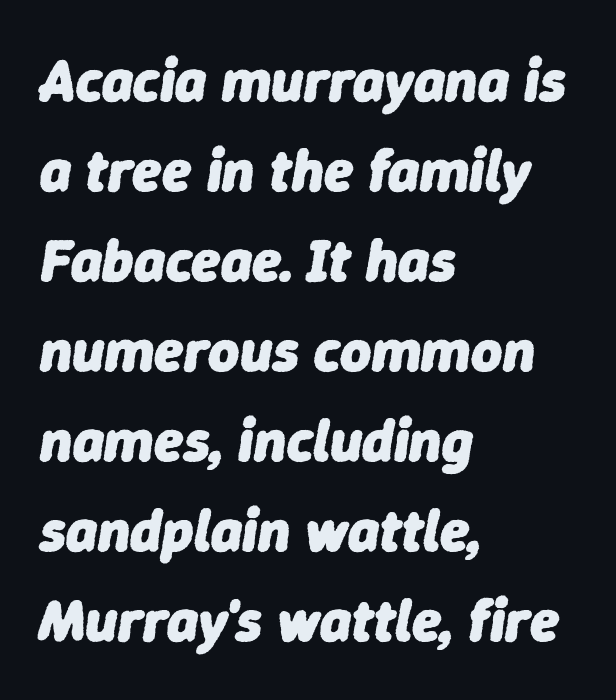
{"italic": "yes", "lean": "right", "slant_degrees": 9, "bold": "yes", "weight": "heavy", "width": "normal", "stroke_contrast": "low", "x_height": "medium", "monospaced": "no", "underline": "no", "align": "left", "line_spacing": "normal", "line_spacing_ratio": 1.5, "letter_spacing": "normal", "letter_spacing_em": 0.0, "glyph_px": 60}
